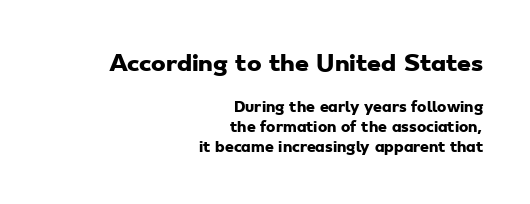
The vertical gap from one line to the next is medium. Glyph-to-glyph distance matches everyday printed text. Of the two passages, the one on top uses the larger point size. Does the weight exceed regular? Yes, all the way to bold. These lines are set flush right with a ragged left edge. This rendering features lettering with no underline.
